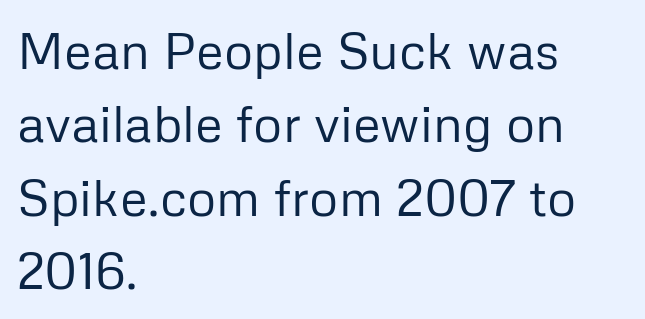
{"serif": "no", "italic": "no", "bold": "no", "weight": "regular", "width": "normal", "stroke_contrast": "low", "x_height": "medium", "monospaced": "no", "underline": "no", "align": "left", "line_spacing": "normal", "line_spacing_ratio": 1.44, "letter_spacing": "normal", "letter_spacing_em": 0.0, "glyph_px": 51}
